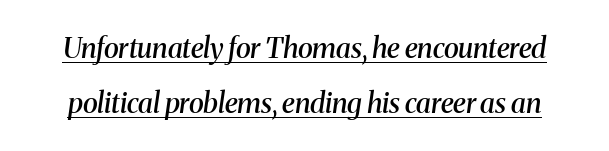
The face used here is proportionally spaced, like ordinary book or web type. Widely set lines give the paragraph a tall, airy silhouette. Does the lettering tilt? It does — this is italic. The passage shown has conventional tracking throughout.
